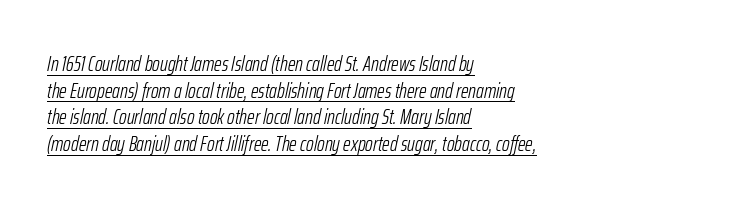
Q: Is the text bold? A: No.
Q: Is the text italic (slanted)? A: Yes, it leans right by about 12 degrees.
Q: Is the text underlined? A: Yes.
Q: How is the paragraph aligned? A: Left-aligned.
Q: Is the spacing between letters normal or unusually wide? A: Normal.
Q: Is the spacing between lines tight, normal or loose? A: Normal.
